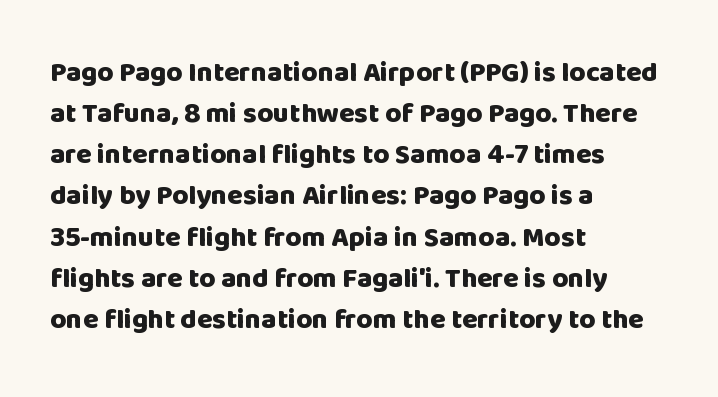
{"serif": "no", "italic": "no", "bold": "yes", "weight": "heavy", "width": "normal", "stroke_contrast": "low", "x_height": "large", "monospaced": "no", "underline": "no", "align": "left", "line_spacing": "normal", "line_spacing_ratio": 1.47, "letter_spacing": "normal", "letter_spacing_em": 0.0, "glyph_px": 28}
